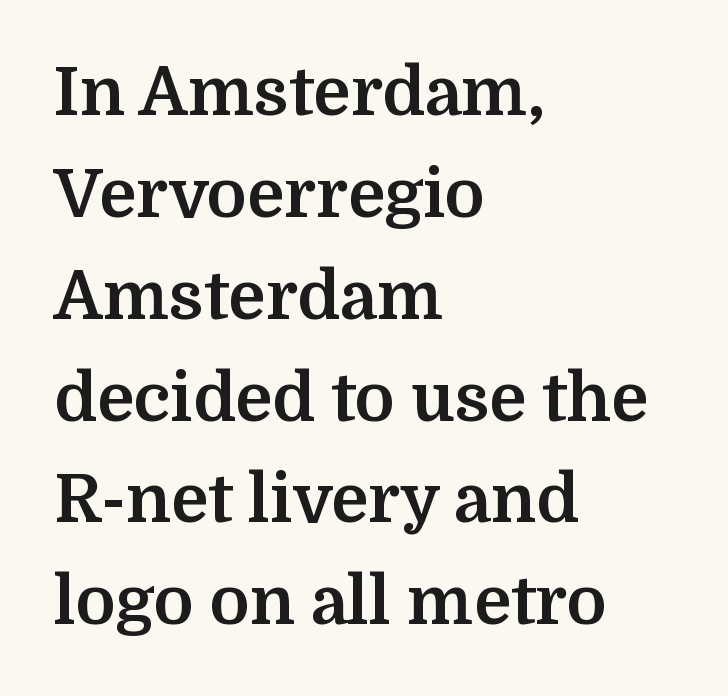
The passage shown is emphatically bold. Ordinary non-slanted type is in use. Regular leading. The letterforms sit shoulder to shoulder at normal distance. Note the varied advance widths — an 'i' is clearly narrower than an 'm'. Lines of text with bare space underneath.
